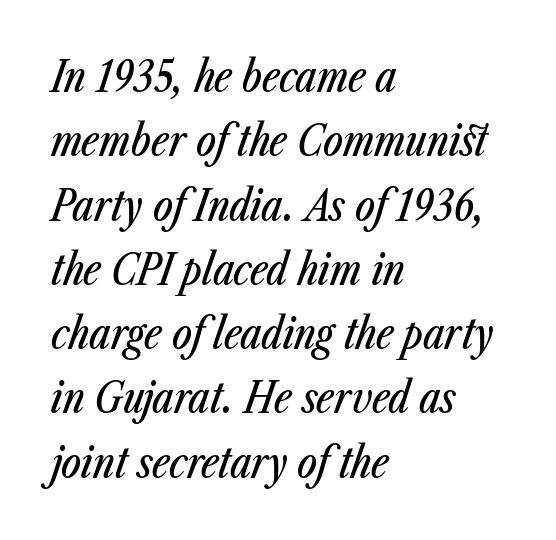
The image shows 42 px condensed type, italic (leaning right); set left-aligned, normal line spacing (1.53x), normal letter spacing, not underlined; low stroke contrast and a medium x-height.
